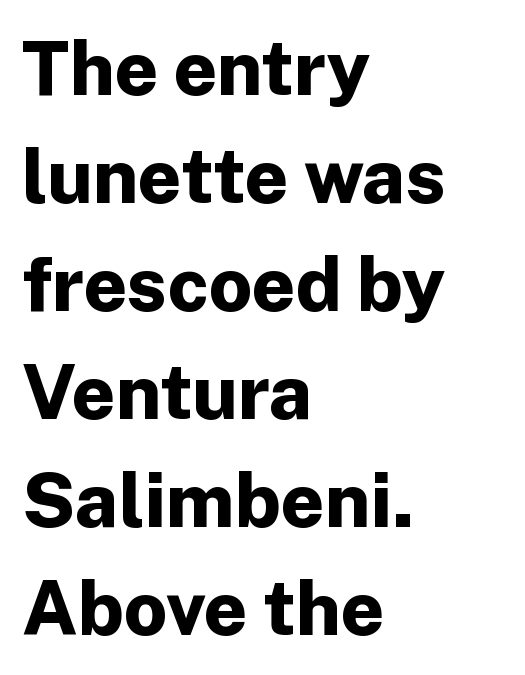
Q: Is the text bold? A: Yes.
Q: Is the text italic (slanted)? A: No, it is upright.
Q: Is the typeface a serif or a sans-serif typeface? A: Sans-serif.
Q: Is the text underlined? A: No.
Q: How is the paragraph aligned? A: Left-aligned.
Q: Is the spacing between letters normal or unusually wide? A: Normal.
Q: Is the spacing between lines tight, normal or loose? A: Normal.
Q: Width (condensed, normal, or wide)? A: Normal.
Q: Stroke contrast? A: Low.
Q: x-height? A: Medium.
Q: Monospaced? A: No.
